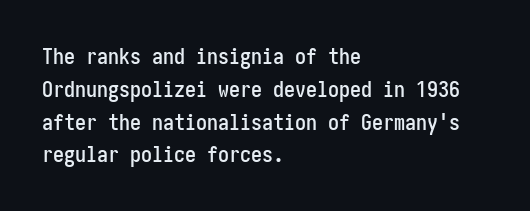
{"italic": "no", "underline": "no", "align": "left", "line_spacing": "normal", "line_spacing_ratio": 1.49, "letter_spacing": "normal", "letter_spacing_em": 0.0, "glyph_px": 22}
